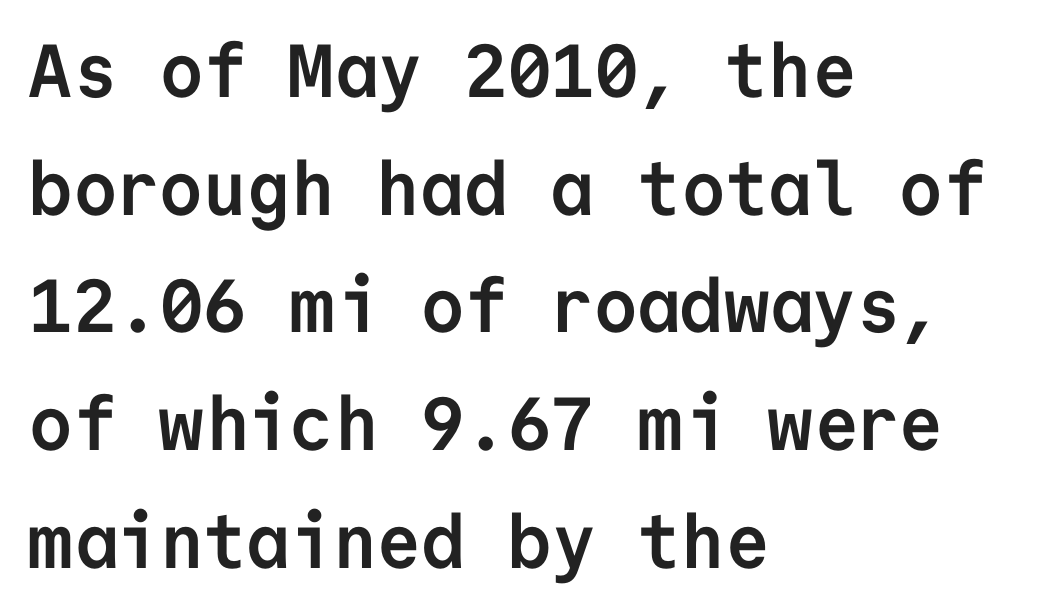
Is the block centered? No — it sits flush against the left margin. On the weight axis this lands at bold, roughly 700. This is the regular roman posture of the typeface. The gaps between neighbouring characters are ordinary and unremarkable.
